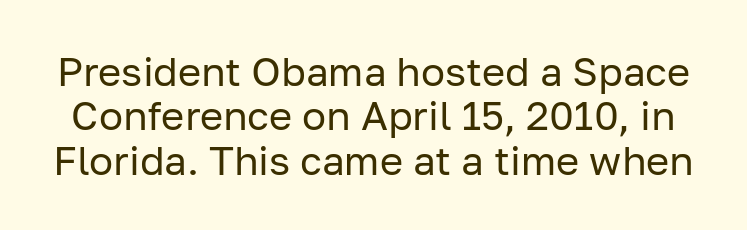
The font family rendered here belongs to the sans-serif group. Cramped leading. Is this a fixed-width face? No — the glyphs have proportional, varying widths. The characters are drawn with everyday or finer stroke widths.
